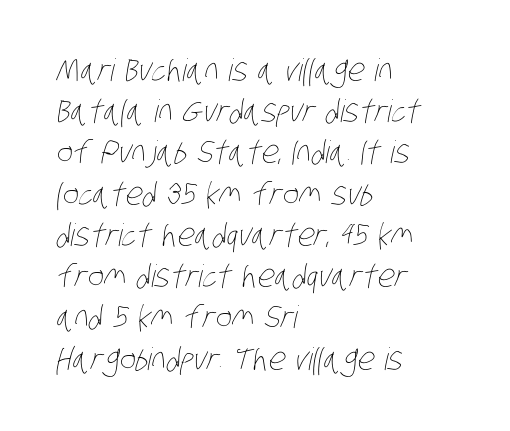
{"bold": "no", "weight": "thin", "width": "condensed", "stroke_contrast": "low", "x_height": "large", "monospaced": "no", "underline": "no", "align": "left", "line_spacing": "normal", "line_spacing_ratio": 1.33, "letter_spacing": "normal", "letter_spacing_em": 0.0, "glyph_px": 31}
